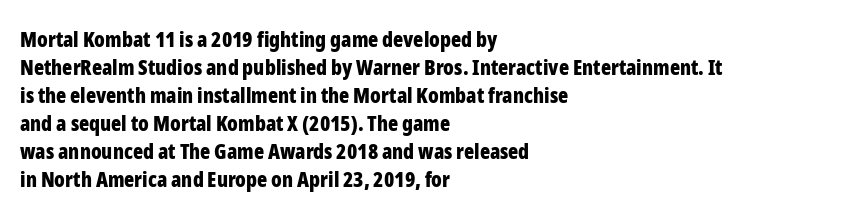
Q: Is the text bold? A: Yes.
Q: Is the text italic (slanted)? A: No, it is upright.
Q: Is the text underlined? A: No.
Q: How is the paragraph aligned? A: Left-aligned.
Q: Is the spacing between letters normal or unusually wide? A: Normal.
Q: Is the spacing between lines tight, normal or loose? A: Normal.
